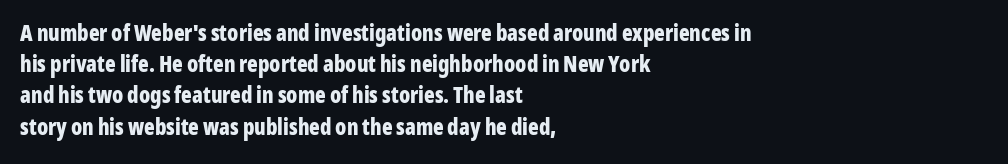
{"italic": "no", "bold": "yes", "underline": "no", "align": "left", "line_spacing": "normal", "line_spacing_ratio": 1.42, "letter_spacing": "normal", "letter_spacing_em": 0.0, "glyph_px": 22}
